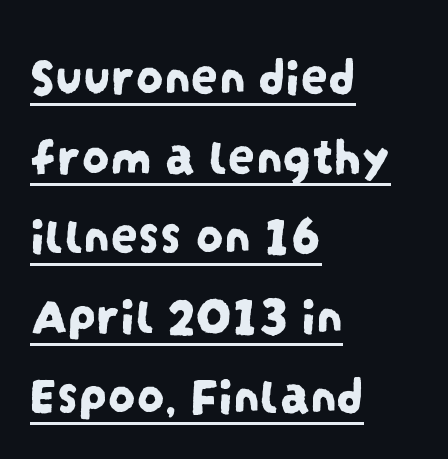
Q: Is the typeface a serif or a sans-serif typeface? A: Sans-serif.
Q: Is the text underlined? A: Yes.
Q: How is the paragraph aligned? A: Left-aligned.
Q: Is the spacing between letters normal or unusually wide? A: Normal.
Q: Is the spacing between lines tight, normal or loose? A: Normal.
Q: Width (condensed, normal, or wide)? A: Condensed.
Q: Stroke contrast? A: Low.
Q: x-height? A: Large.
Q: Monospaced? A: No.
